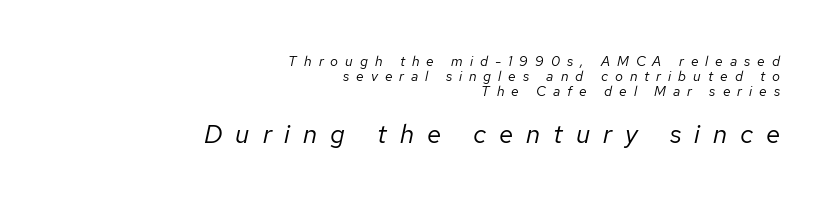
Descenders are the only things crossing below the line. An italicized treatment has been applied to the whole sample. Visually the block forms a straight wall on the right and a jagged coastline on the left. This rendering widens character spacing well past its baseline value.
